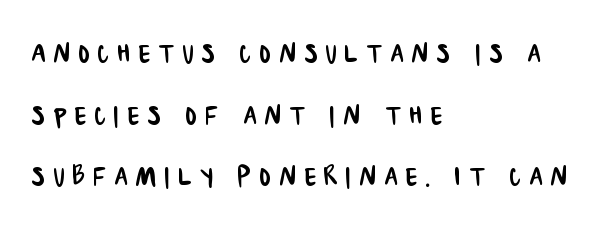
No word sits above an underline. This sample uses expanded letter spacing, leaving extra air between glyphs. The text was rendered using a sans face with plain stroke endings. Note the varied advance widths — an 'i' is clearly narrower than an 'm'. Horizontally, the lines are justified to the leading edge only.
